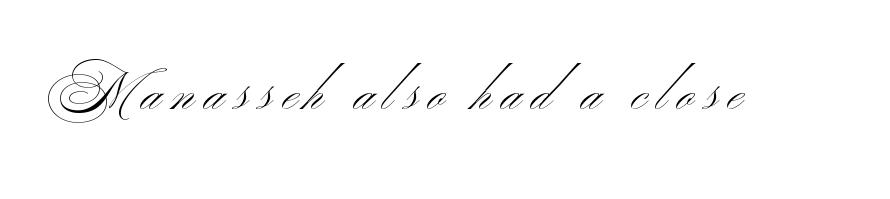
The image shows 53 px light, wide sans-serif type; set unusually wide letter spacing (+0.2 em), not underlined; medium stroke contrast and a small x-height.
